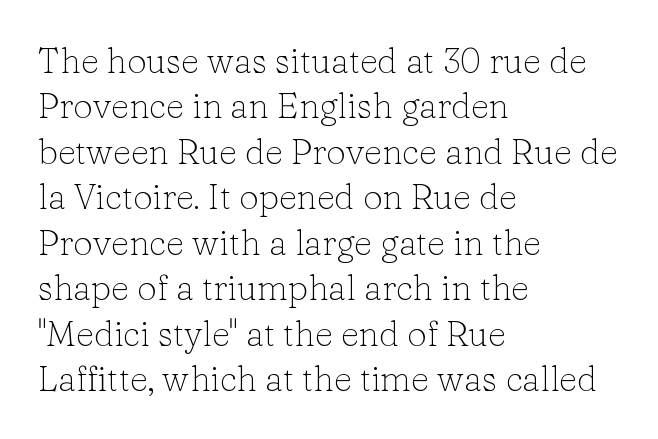
Q: Is the text bold? A: No.
Q: Is the text italic (slanted)? A: No, it is upright.
Q: Is the typeface a serif or a sans-serif typeface? A: Serif.
Q: Is the text underlined? A: No.
Q: How is the paragraph aligned? A: Left-aligned.
Q: Is the spacing between letters normal or unusually wide? A: Normal.
Q: Is the spacing between lines tight, normal or loose? A: Normal.
Q: Width (condensed, normal, or wide)? A: Normal.
Q: Stroke contrast? A: Low.
Q: x-height? A: Medium.
Q: Monospaced? A: No.
